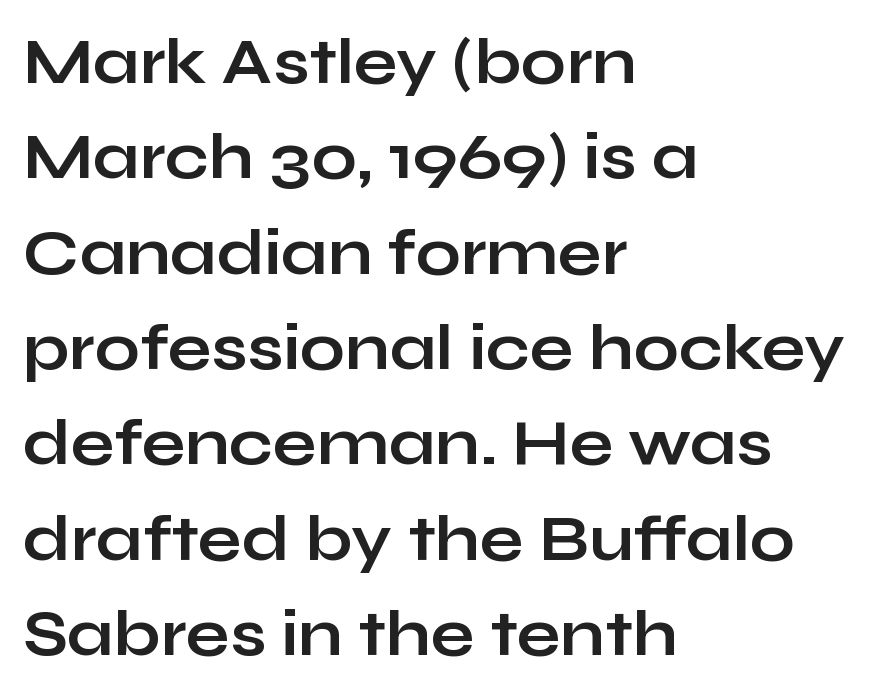
Q: Is the text bold? A: Yes.
Q: Is the text italic (slanted)? A: No, it is upright.
Q: Is the typeface a serif or a sans-serif typeface? A: Sans-serif.
Q: Is the text underlined? A: No.
Q: How is the paragraph aligned? A: Left-aligned.
Q: Is the spacing between letters normal or unusually wide? A: Normal.
Q: Is the spacing between lines tight, normal or loose? A: Normal.
Q: Width (condensed, normal, or wide)? A: Wide.
Q: Stroke contrast? A: Low.
Q: x-height? A: Medium.
Q: Monospaced? A: No.
